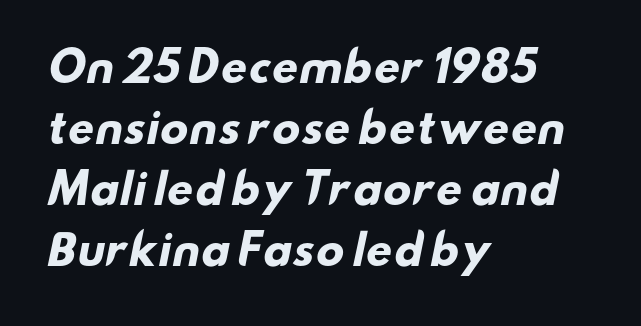
The image shows 41 px heavy, wide sans-serif type; set left-aligned, normal line spacing (1.49x), normal letter spacing, not underlined; low stroke contrast and a small x-height.
